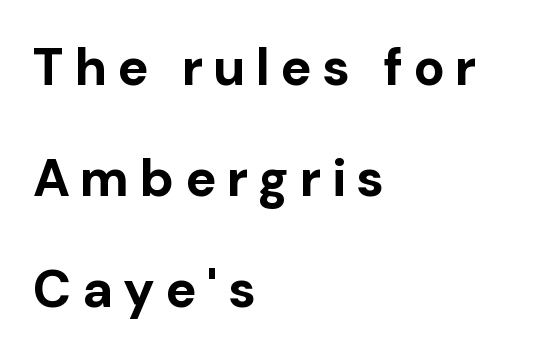
The image shows 52 px bold sans-serif type, upright; set left-aligned, loose line spacing (2.13x), unusually wide letter spacing (+0.2 em), not underlined; low stroke contrast and a medium x-height.
